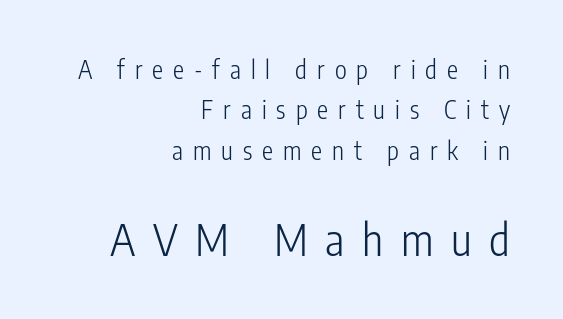
Every stem runs plumb, perpendicular to the baseline. This rendering employs a face without finishing strokes, i.e., a sans-serif. This sample is right-justified, so line beginnings fall wherever the words allow. How would I describe the line gaps? Plain and ordinary. Compared with a typical body face, this is equally light or lighter still. Descender tails drop into unmarked territory.
